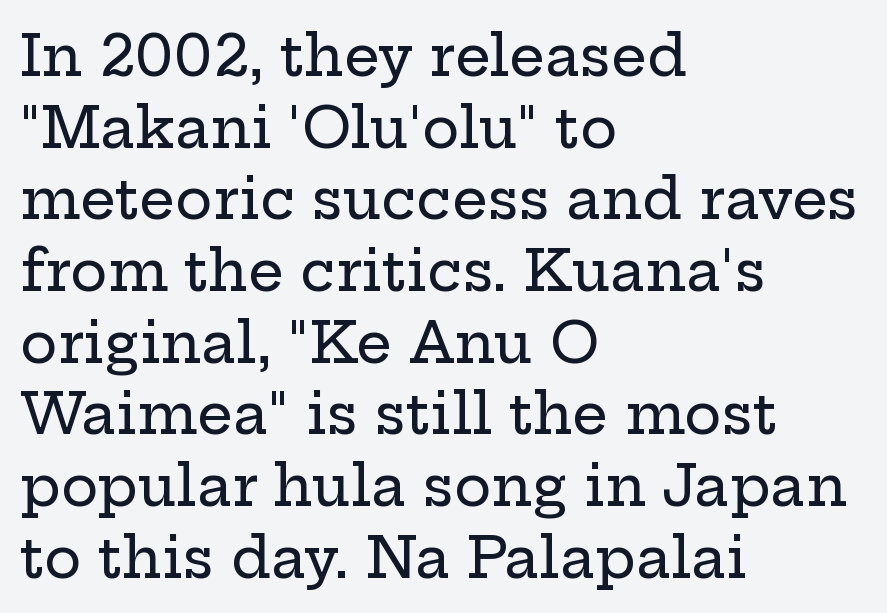
Q: Is the text italic (slanted)? A: No, it is upright.
Q: Is the typeface a serif or a sans-serif typeface? A: Serif.
Q: Is the text underlined? A: No.
Q: How is the paragraph aligned? A: Left-aligned.
Q: Is the spacing between letters normal or unusually wide? A: Normal.
Q: Is the spacing between lines tight, normal or loose? A: Normal.
Q: Width (condensed, normal, or wide)? A: Wide.
Q: Stroke contrast? A: Low.
Q: x-height? A: Medium.
Q: Monospaced? A: No.
